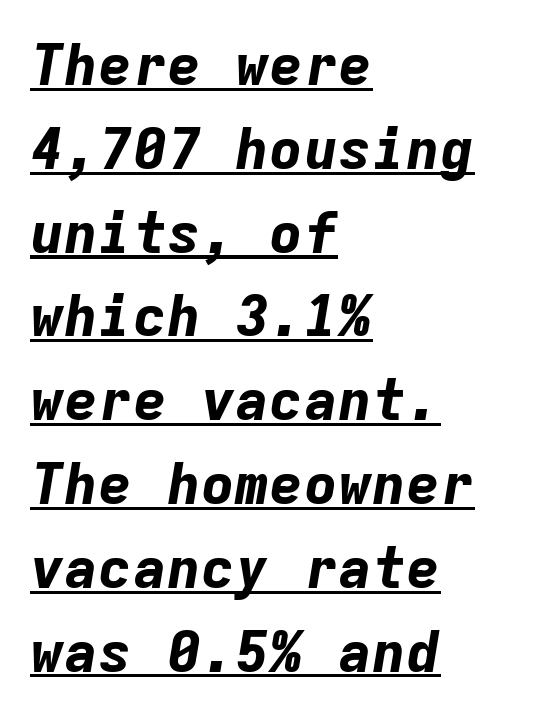
{"italic": "yes", "lean": "right", "slant_degrees": 9, "bold": "yes", "weight": "bold", "width": "normal", "stroke_contrast": "low", "x_height": "medium", "monospaced": "yes", "underline": "yes", "align": "left", "line_spacing": "normal", "line_spacing_ratio": 1.47, "letter_spacing": "normal", "letter_spacing_em": 0.0, "glyph_px": 57}
